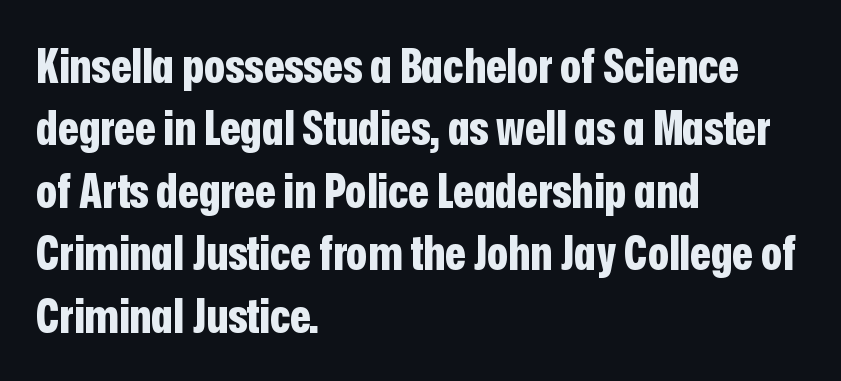
{"serif": "no", "italic": "no", "bold": "yes", "weight": "bold", "width": "condensed", "stroke_contrast": "low", "x_height": "medium", "monospaced": "no", "underline": "no", "align": "left", "line_spacing": "normal", "line_spacing_ratio": 1.3, "letter_spacing": "normal", "letter_spacing_em": 0.0, "glyph_px": 48}
